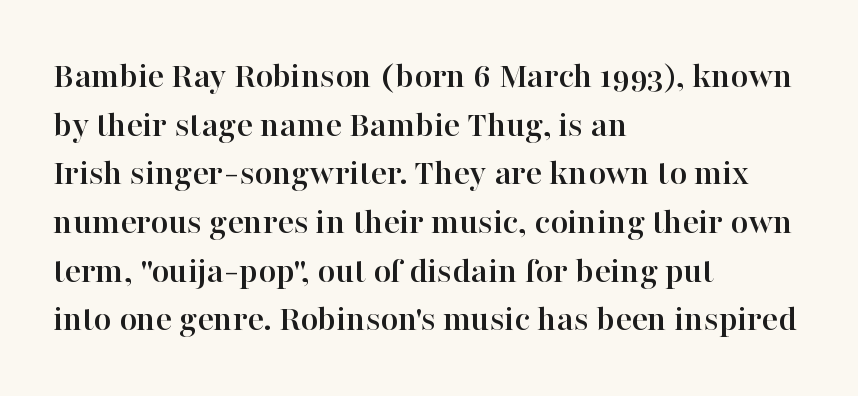
The image shows 38 px serif type, upright; set left-aligned, normal line spacing (1.28x), normal letter spacing, not underlined; high stroke contrast and a medium x-height.
